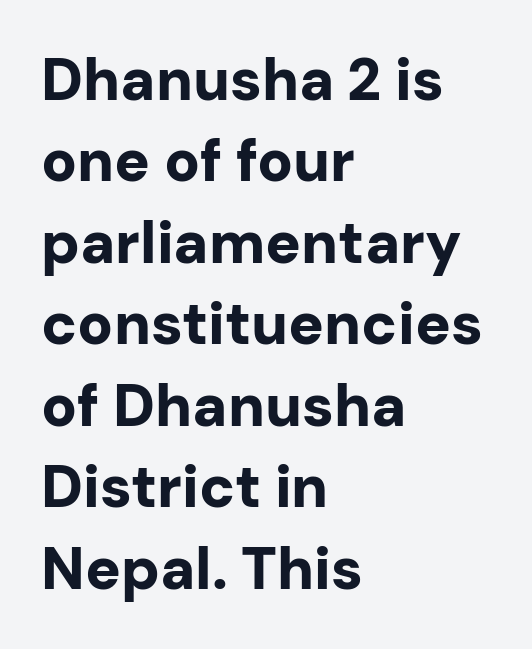
Q: Is the text bold? A: Yes.
Q: Is the text italic (slanted)? A: No, it is upright.
Q: Is the typeface a serif or a sans-serif typeface? A: Sans-serif.
Q: Is the text underlined? A: No.
Q: How is the paragraph aligned? A: Left-aligned.
Q: Is the spacing between letters normal or unusually wide? A: Normal.
Q: Is the spacing between lines tight, normal or loose? A: Normal.
Q: Width (condensed, normal, or wide)? A: Normal.
Q: Stroke contrast? A: Low.
Q: x-height? A: Medium.
Q: Monospaced? A: No.
